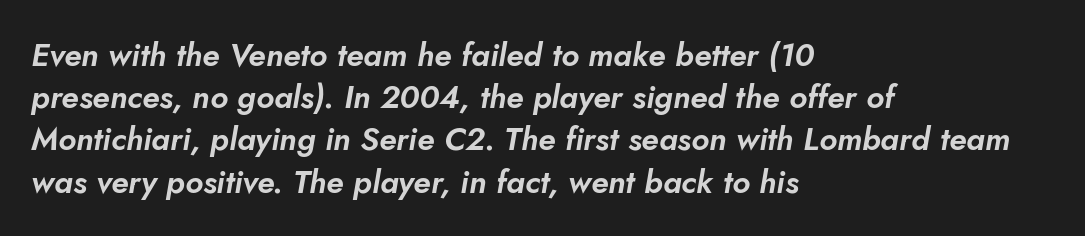
Q: Is the text italic (slanted)? A: Yes, it leans right by about 5 degrees.
Q: Is the text underlined? A: No.
Q: How is the paragraph aligned? A: Left-aligned.
Q: Is the spacing between letters normal or unusually wide? A: Normal.
Q: Is the spacing between lines tight, normal or loose? A: Normal.
Q: Width (condensed, normal, or wide)? A: Normal.
Q: Stroke contrast? A: Low.
Q: x-height? A: Small.
Q: Monospaced? A: No.
